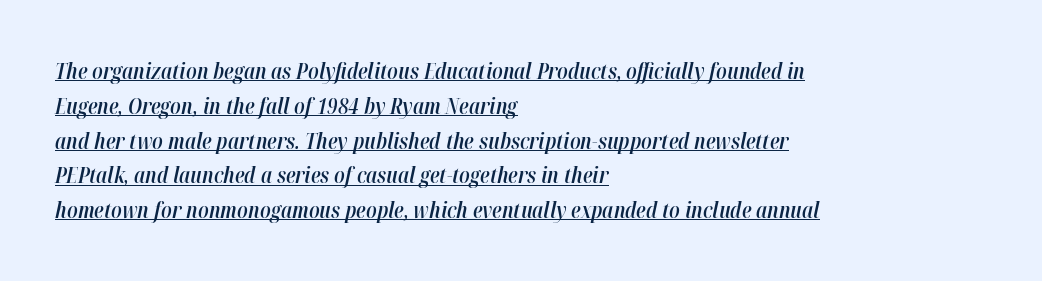
The image shows 22 px text type, italic (leaning right); set left-aligned, normal line spacing (1.58x), normal letter spacing, underlined.
